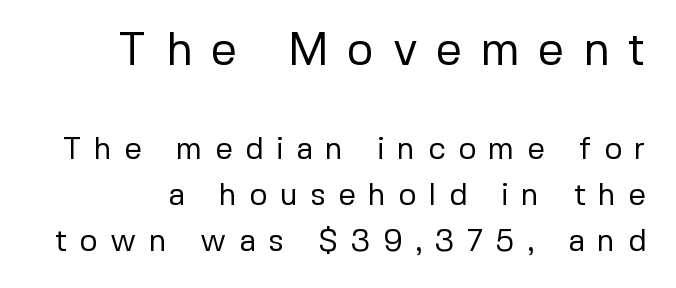
Q: Is the text bold? A: No.
Q: Is the text italic (slanted)? A: No, it is upright.
Q: Is the typeface a serif or a sans-serif typeface? A: Sans-serif.
Q: Is the text underlined? A: No.
Q: Is the spacing between letters normal or unusually wide? A: Unusually wide.
Q: Is the spacing between lines tight, normal or loose? A: Normal.
Q: Which block of text is set in a larger size, the first (top) or the second (bottom)? A: The first (top) one.
Q: Width (condensed, normal, or wide)? A: Normal.
Q: Stroke contrast? A: Low.
Q: x-height? A: Medium.
Q: Monospaced? A: No.
